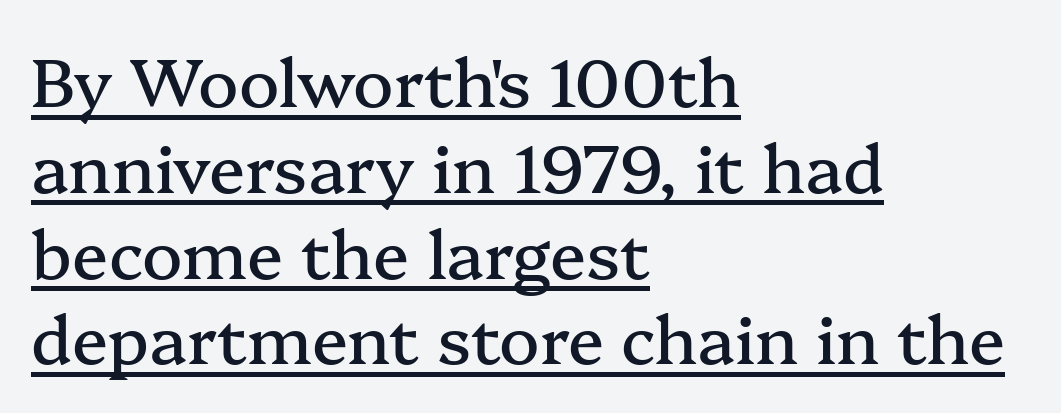
The image shows 67 px serif type, upright; set left-aligned, normal line spacing (1.28x), normal letter spacing, underlined; medium stroke contrast and a medium x-height.
